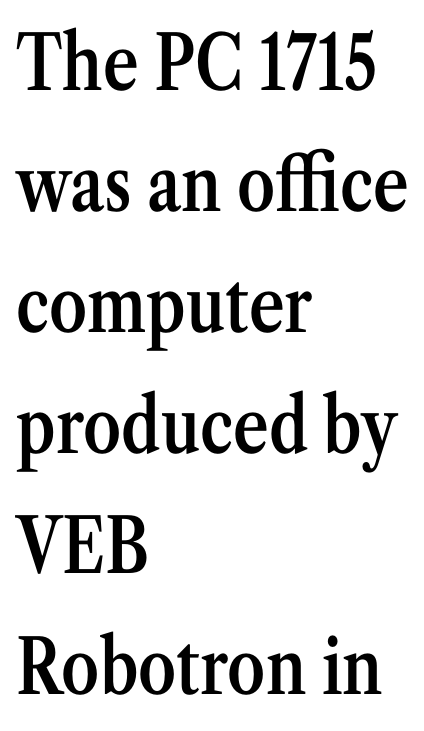
Q: Is the text bold? A: Semi-bold.
Q: Is the text italic (slanted)? A: No, it is upright.
Q: Is the typeface a serif or a sans-serif typeface? A: Serif.
Q: Is the text underlined? A: No.
Q: How is the paragraph aligned? A: Left-aligned.
Q: Is the spacing between letters normal or unusually wide? A: Normal.
Q: Is the spacing between lines tight, normal or loose? A: Normal.
Q: Width (condensed, normal, or wide)? A: Condensed.
Q: Stroke contrast? A: Medium.
Q: x-height? A: Medium.
Q: Monospaced? A: No.
